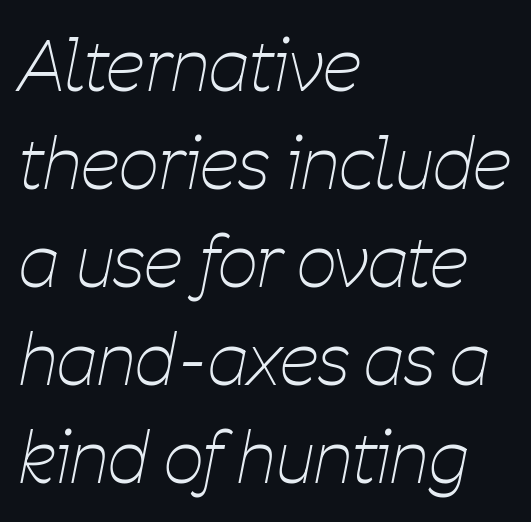
Q: Is the text bold? A: No.
Q: Is the text italic (slanted)? A: Yes, it leans right by about 11 degrees.
Q: Is the text underlined? A: No.
Q: How is the paragraph aligned? A: Left-aligned.
Q: Is the spacing between letters normal or unusually wide? A: Normal.
Q: Is the spacing between lines tight, normal or loose? A: Normal.
Q: Width (condensed, normal, or wide)? A: Condensed.
Q: Stroke contrast? A: Low.
Q: x-height? A: Medium.
Q: Monospaced? A: No.
